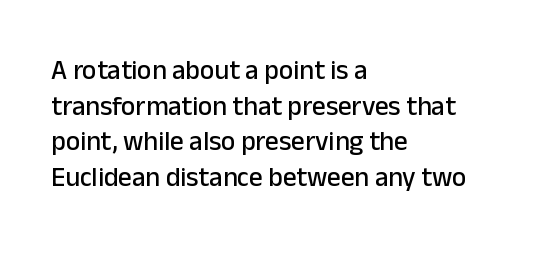
Line spacing here is normal. In terms of posture, this sample is upright. A bare baseline throughout the passage. Does the copy run flush right? No — it runs flush left. You could call the tracking neutral — neither tight nor loose.
